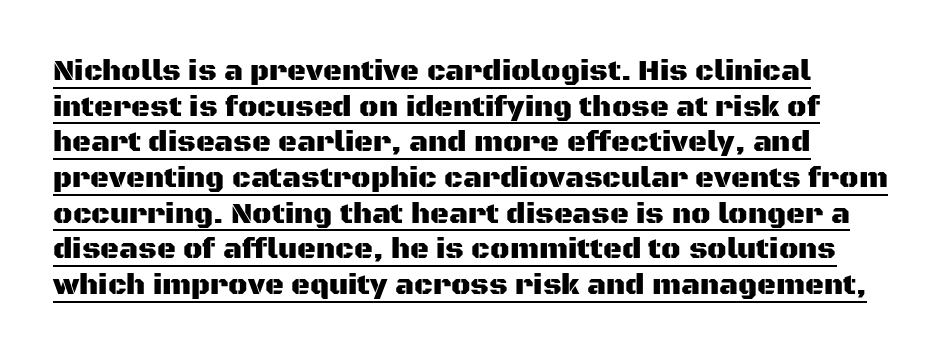
Underline: present. The face used here is a sans, in the tradition of grotesques and geometrics. This sample has the flowing, uneven cadence of proportional lettering. Notice how the stems are strictly vertical — no italics here.
